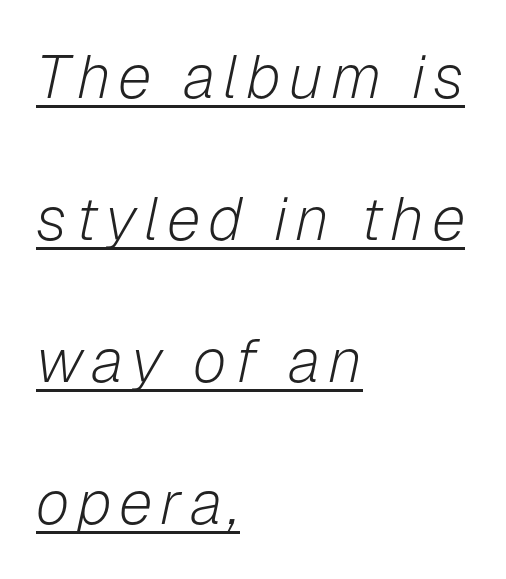
The image shows 61 px light type, italic (leaning right); set left-aligned, loose line spacing (2.33x), underlined; low stroke contrast and a medium x-height.
